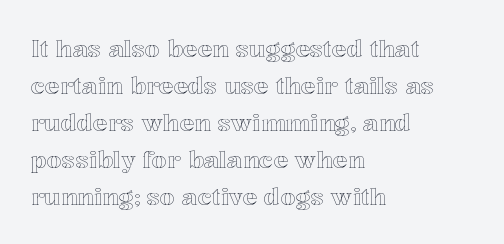
The image shows 24 px text type, upright; set left-aligned, normal line spacing (1.54x), normal letter spacing, not underlined.
